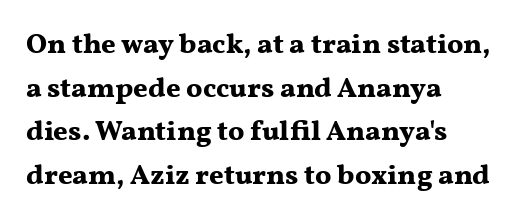
{"serif": "yes", "italic": "no", "bold": "yes", "weight": "bold", "width": "wide", "stroke_contrast": "medium", "x_height": "medium", "monospaced": "no", "underline": "no", "align": "left", "line_spacing": "normal", "line_spacing_ratio": 1.56, "letter_spacing": "normal", "letter_spacing_em": 0.0, "glyph_px": 28}
